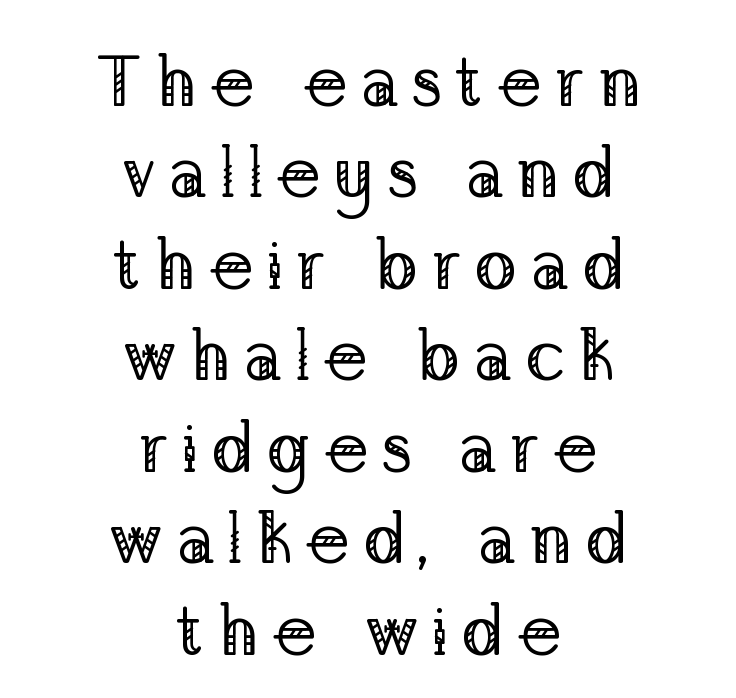
{"serif": "yes", "italic": "no", "bold": "no", "weight": "regular", "width": "normal", "stroke_contrast": "low", "x_height": "medium", "monospaced": "no", "underline": "no", "align": "center", "line_spacing": "normal", "line_spacing_ratio": 1.27, "glyph_px": 72}
